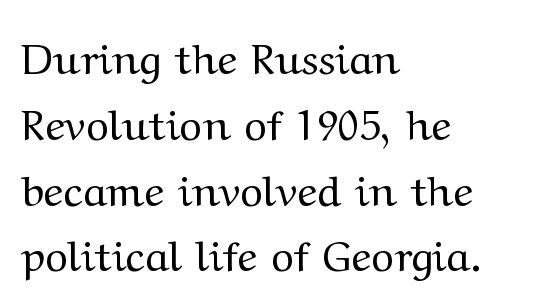
Q: Is the text bold? A: No.
Q: Is the text italic (slanted)? A: No, it is upright.
Q: Is the typeface a serif or a sans-serif typeface? A: Serif.
Q: Is the text underlined? A: No.
Q: How is the paragraph aligned? A: Left-aligned.
Q: Is the spacing between letters normal or unusually wide? A: Normal.
Q: Is the spacing between lines tight, normal or loose? A: Normal.
Q: Width (condensed, normal, or wide)? A: Wide.
Q: Stroke contrast? A: Medium.
Q: x-height? A: Medium.
Q: Monospaced? A: No.
